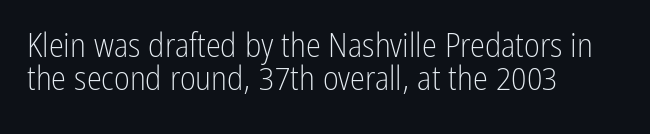
The image shows 34 px light, condensed sans-serif type, upright; set left-aligned, tight line spacing (0.96x), normal letter spacing, not underlined; low stroke contrast and a medium x-height.
